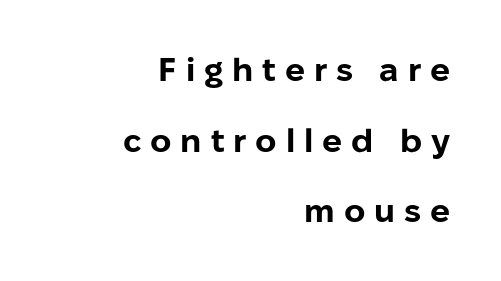
{"serif": "no", "italic": "no", "bold": "yes", "weight": "bold", "width": "normal", "stroke_contrast": "low", "x_height": "medium", "monospaced": "no", "underline": "no", "align": "right", "line_spacing": "loose", "line_spacing_ratio": 2.14, "letter_spacing": "wide", "letter_spacing_em": 0.27, "glyph_px": 33}
